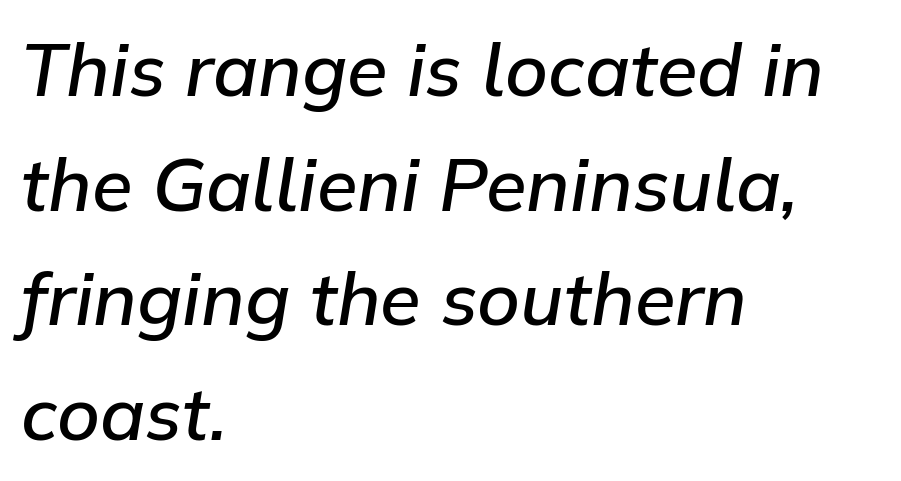
The image shows 74 px semibold type, italic (leaning right); set left-aligned, normal line spacing (1.55x), normal letter spacing, not underlined; low stroke contrast and a medium x-height.
